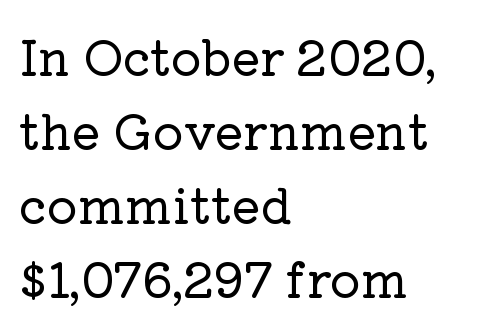
The image shows 48 px serif type, upright; set left-aligned, normal line spacing (1.54x), normal letter spacing, not underlined; low stroke contrast and a medium x-height.
